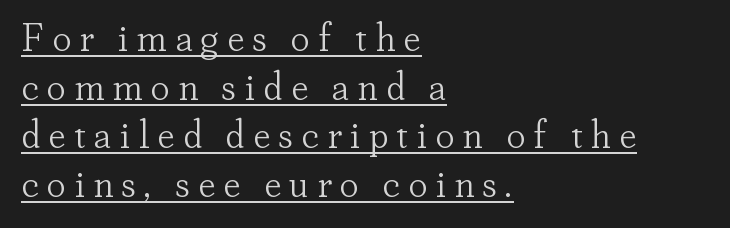
{"serif": "yes", "italic": "no", "bold": "no", "weight": "light", "width": "normal", "stroke_contrast": "low", "x_height": "small", "monospaced": "no", "underline": "yes", "align": "left", "line_spacing": "normal", "line_spacing_ratio": 1.25, "letter_spacing": "wide", "letter_spacing_em": 0.2, "glyph_px": 39}
